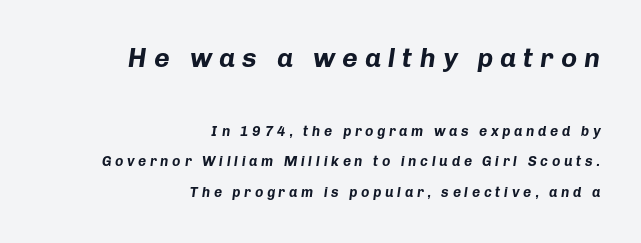
Q: Is the text bold? A: Yes.
Q: Is the text italic (slanted)? A: Yes, it leans right by about 8 degrees.
Q: Is the text underlined? A: No.
Q: How is the paragraph aligned? A: Right-aligned.
Q: Is the spacing between letters normal or unusually wide? A: Unusually wide.
Q: Is the spacing between lines tight, normal or loose? A: Loose.
Q: Which block of text is set in a larger size, the first (top) or the second (bottom)? A: The first (top) one.
